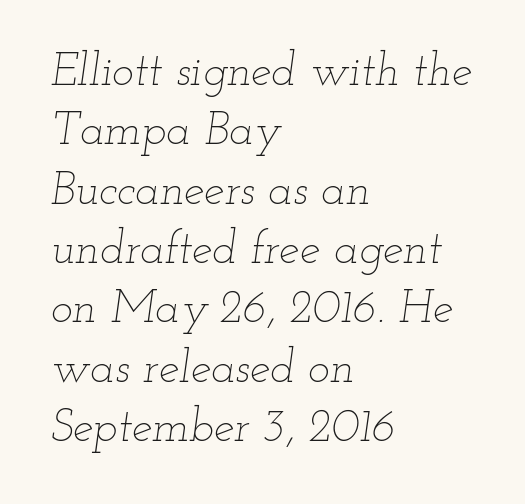
No extra ink here — the face is not bold. Leading: standard. Varying glyph widths throughout — classic text-font behaviour. Bare-footed words on every line. The ragged edge is on the right, which tells us the setting is flush left.
